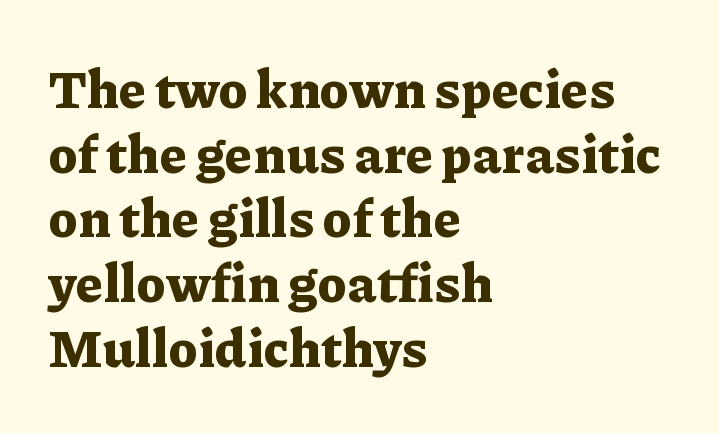
{"serif": "yes", "italic": "no", "bold": "yes", "weight": "bold", "width": "normal", "stroke_contrast": "low", "x_height": "medium", "monospaced": "no", "underline": "no", "align": "left", "line_spacing_ratio": 1.22, "letter_spacing": "normal", "letter_spacing_em": 0.0, "glyph_px": 53}
